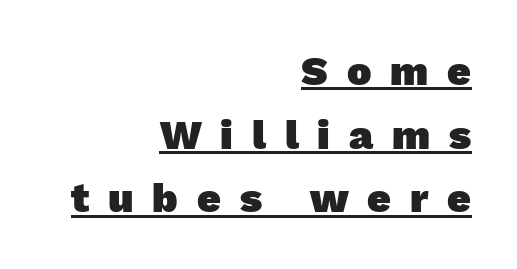
Pretty heavy lettering here — definitely bold. These lines are rendered in a variable-pitch font. You could only call the tracking loose — the letters float apart. The designer went with a sans here, leaving each stem footless.
